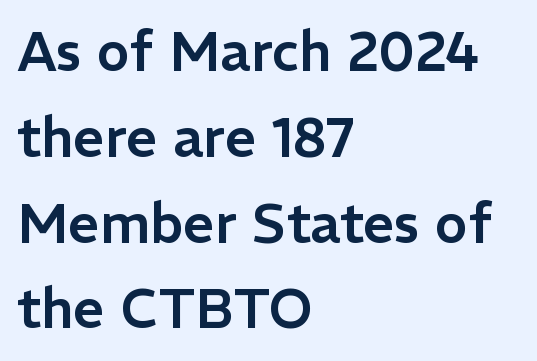
A typesetter would mark this as roman, not italic. The type is set solid horizontally, with unmodified tracking. The specimen omits any rule beneath the text block's lines. One-word summary of the alignment: left. Horizontal bands of white between lines are of average thickness. Is this a fixed-width face? No — the glyphs have proportional, varying widths.
